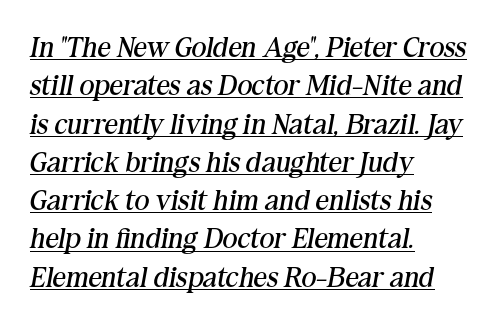
Vertical stems look standard width or narrower in stroke. Every word sits above its own underline. A typesetter would call this zero additional tracking. This sample is left-justified, so line endings fall wherever the words run out. This rendering employs a face with finishing strokes, i.e., a serif. Horizontal bands of white between lines are of average thickness.
